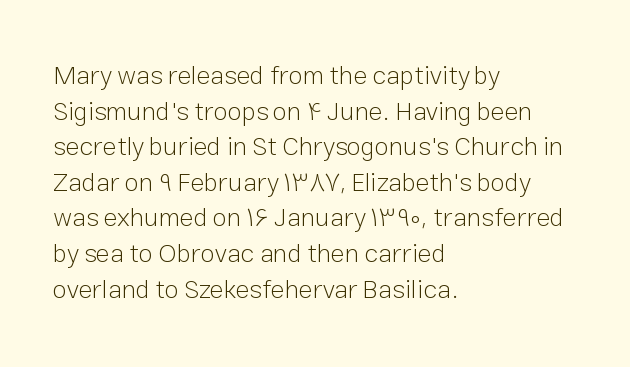
The image shows 26 px text type, upright; set left-aligned, normal line spacing (1.37x), normal letter spacing, not underlined.
